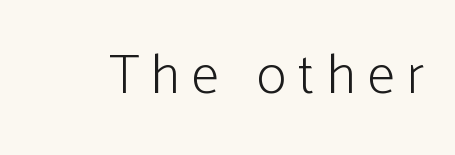
The image shows 56 px light, condensed sans-serif type, upright; set unusually wide letter spacing (+0.22 em), not underlined; low stroke contrast and a medium x-height.
